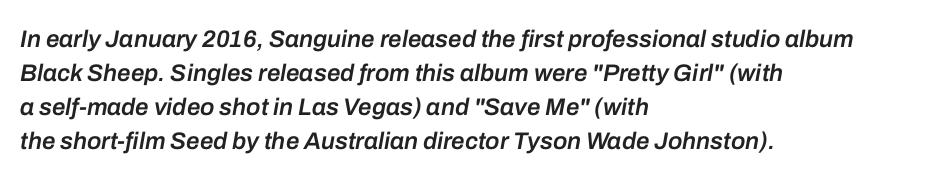
Q: Is the text bold? A: Semi-bold.
Q: Is the text italic (slanted)? A: Yes, it leans right by about 10 degrees.
Q: Is the text underlined? A: No.
Q: How is the paragraph aligned? A: Left-aligned.
Q: Is the spacing between letters normal or unusually wide? A: Normal.
Q: Is the spacing between lines tight, normal or loose? A: Normal.
